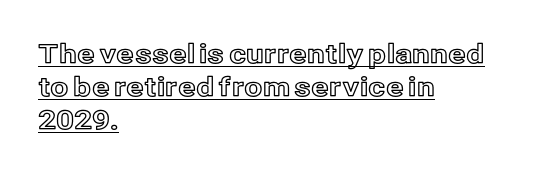
{"italic": "no", "underline": "yes", "align": "left", "line_spacing": "normal", "line_spacing_ratio": 1.26, "letter_spacing": "normal", "letter_spacing_em": 0.0, "glyph_px": 26}
